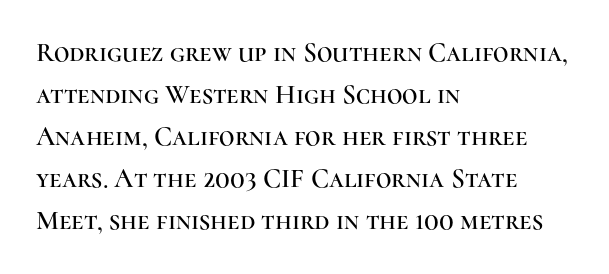
The image shows 27 px text type, upright; set left-aligned, normal line spacing (1.56x), normal letter spacing, not underlined.
